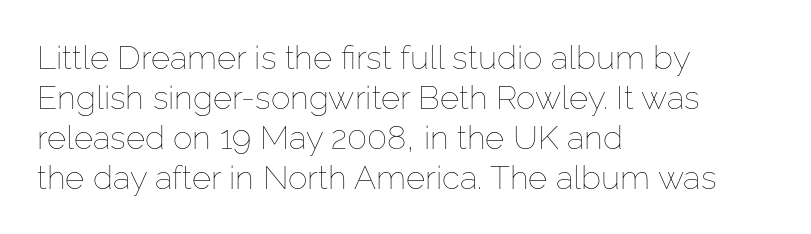
Q: Is the text bold? A: No.
Q: Is the text italic (slanted)? A: No, it is upright.
Q: Is the text underlined? A: No.
Q: How is the paragraph aligned? A: Left-aligned.
Q: Is the spacing between letters normal or unusually wide? A: Normal.
Q: Width (condensed, normal, or wide)? A: Normal.
Q: Stroke contrast? A: Low.
Q: x-height? A: Medium.
Q: Monospaced? A: No.
